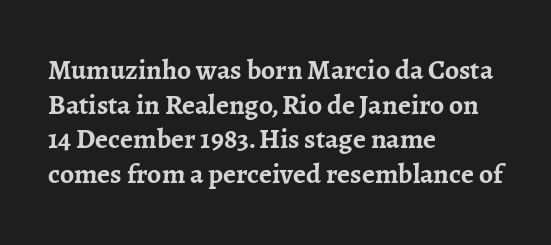
Leftover space on each line is placed entirely after the last word. The gap between lines stays unmarked. Character widths vary here, with narrow letters taking less room than wide ones. These lines carry a lot of weight — the face is fully bold. The horizontal fit of the characters is conventional and even.
